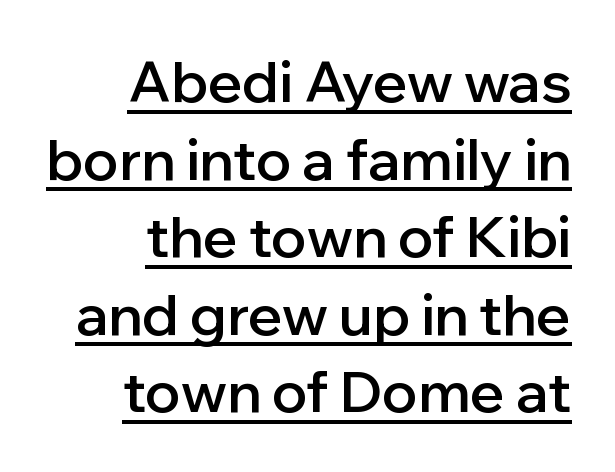
The image shows 57 px semibold sans-serif type, upright; set right-aligned, normal line spacing (1.36x), normal letter spacing, underlined; low stroke contrast and a medium x-height.
